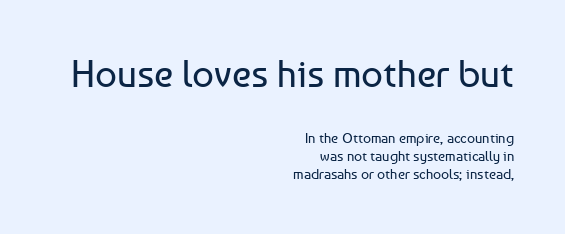
{"serif": "no", "italic": "no", "bold": "no", "weight": "regular", "width": "normal", "stroke_contrast": "low", "x_height": "medium", "monospaced": "no", "underline": "no", "align": "right", "line_spacing": "normal", "line_spacing_ratio": 1.26, "letter_spacing": "normal", "letter_spacing_em": 0.0, "larger_block": "first", "size_ratio": 2.71, "glyph_px": 38}
